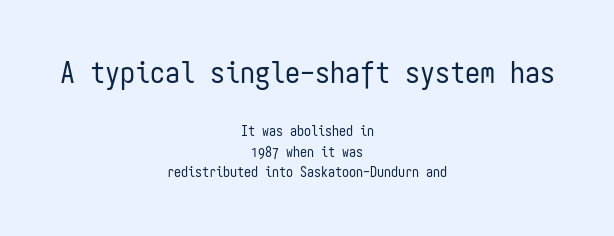
{"serif": "no", "italic": "no", "bold": "no", "weight": "regular", "width": "condensed", "stroke_contrast": "low", "x_height": "medium", "monospaced": "yes", "underline": "no", "align": "center", "line_spacing": "normal", "line_spacing_ratio": 1.47, "letter_spacing": "normal", "letter_spacing_em": 0.0, "larger_block": "first", "size_ratio": 2.14, "glyph_px": 30}
